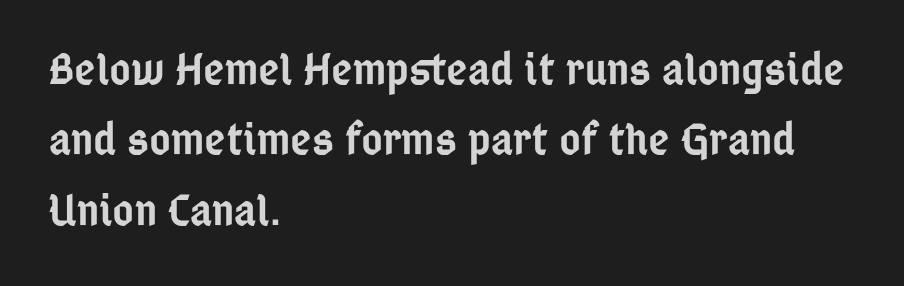
Line spacing here is normal. Check under the words: just untouched page. The letters advance in unequal steps, a hallmark of proportional type. This is roman type, the default non-slanted kind. This is the in-between weight designers call semibold or demi.
